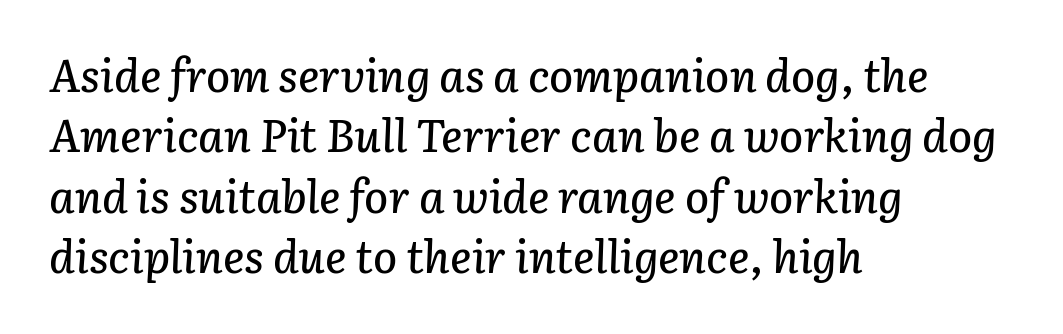
Q: Is the text italic (slanted)? A: Yes, it leans right by about 3 degrees.
Q: Is the text underlined? A: No.
Q: How is the paragraph aligned? A: Left-aligned.
Q: Is the spacing between letters normal or unusually wide? A: Normal.
Q: Is the spacing between lines tight, normal or loose? A: Normal.
Q: Width (condensed, normal, or wide)? A: Normal.
Q: Stroke contrast? A: Low.
Q: x-height? A: Medium.
Q: Monospaced? A: No.
